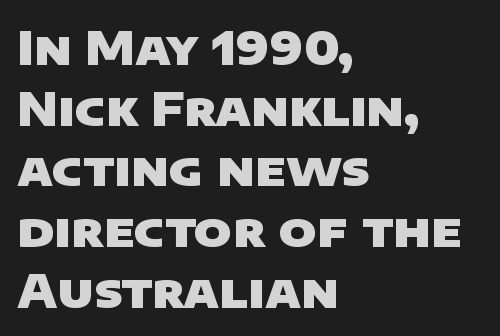
The image shows 46 px heavy, wide sans-serif type; set left-aligned, normal line spacing (1.32x), normal letter spacing, not underlined; low stroke contrast and a large x-height.
